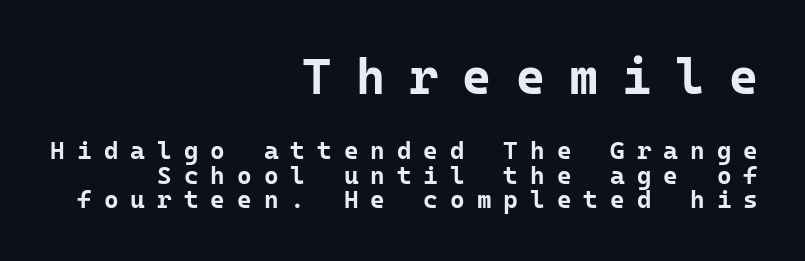
The image shows 50 px bold sans-serif type, upright, monospaced; set right-aligned, tight line spacing (0.97x), unusually wide letter spacing (+0.48 em), not underlined; the first (top) block is 2.0x larger; low stroke contrast and a medium x-height.
